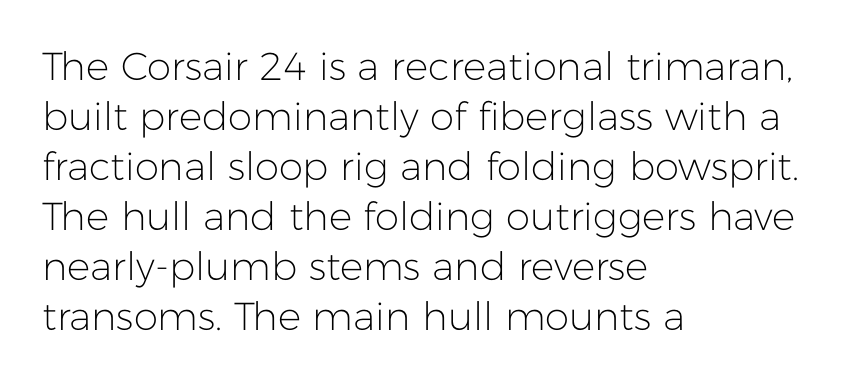
The image shows 39 px light sans-serif type, upright; set left-aligned, normal line spacing (1.28x), normal letter spacing, not underlined; low stroke contrast and a medium x-height.
